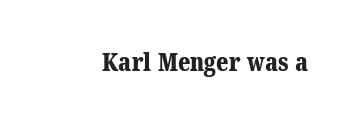
Q: Is the text bold? A: Yes.
Q: Is the text underlined? A: No.
Q: Is the spacing between letters normal or unusually wide? A: Normal.
